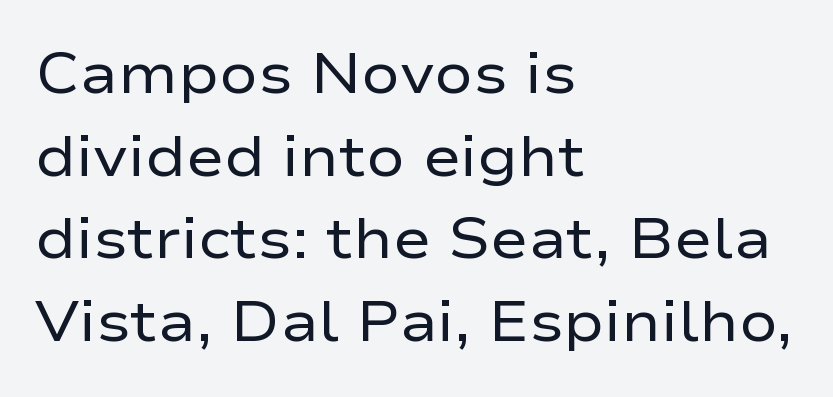
{"serif": "no", "italic": "no", "bold": "no", "weight": "regular", "width": "wide", "stroke_contrast": "low", "x_height": "medium", "monospaced": "no", "underline": "no", "align": "left", "line_spacing": "normal", "line_spacing_ratio": 1.45, "letter_spacing": "normal", "letter_spacing_em": 0.0, "glyph_px": 57}
